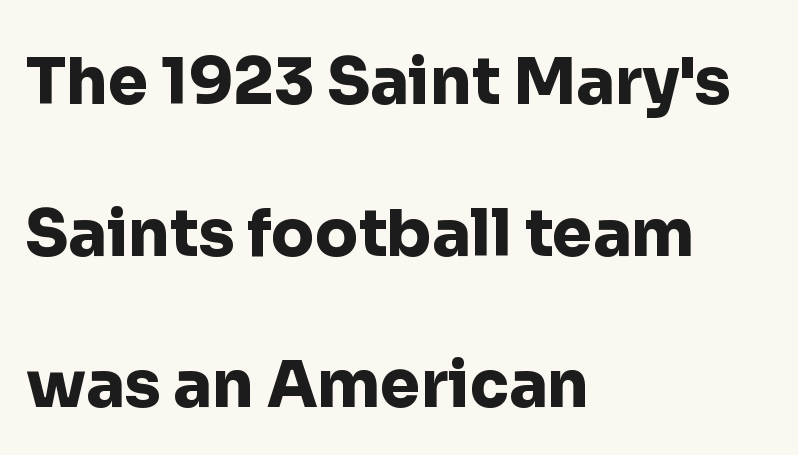
{"serif": "no", "italic": "no", "bold": "yes", "weight": "heavy", "width": "normal", "stroke_contrast": "low", "x_height": "medium", "monospaced": "no", "underline": "no", "align": "left", "line_spacing": "loose", "line_spacing_ratio": 2.37, "letter_spacing": "normal", "letter_spacing_em": 0.0, "glyph_px": 64}
